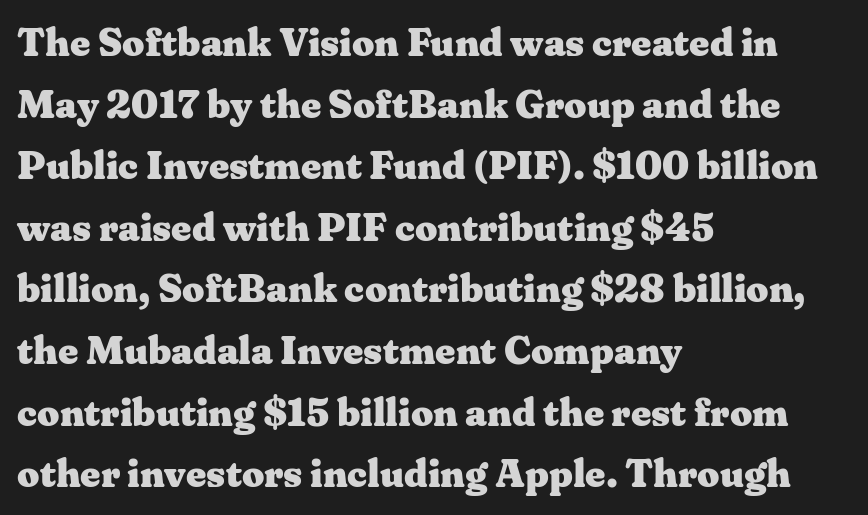
The designer went with a serif here, giving each stem small feet. The paragraph has a hard left edge and a soft right edge. Descender tails drop into unmarked territory. Nothing unusual about the tracking: characters are spaced as the font intends. A full-strength bold gives these letters their thick strokes.
